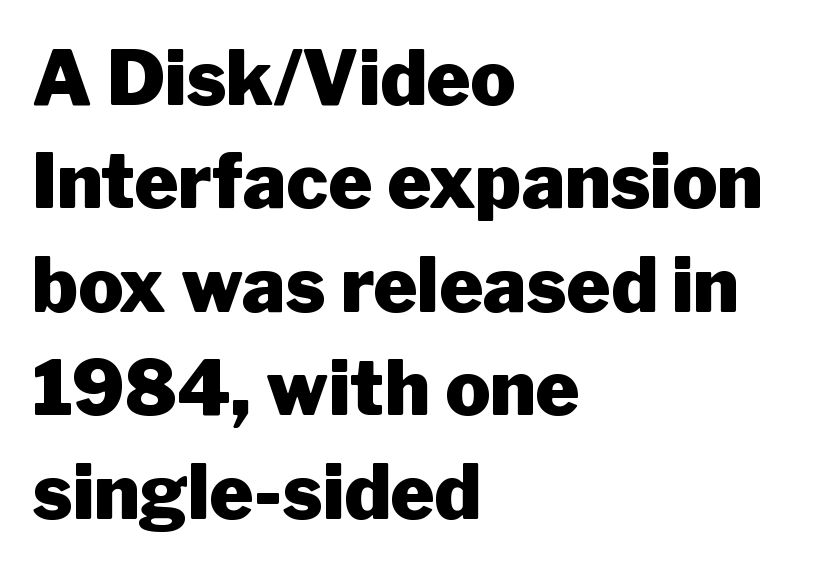
The image shows 75 px heavy sans-serif type, upright; set left-aligned, normal line spacing (1.38x), normal letter spacing, not underlined; low stroke contrast and a medium x-height.
